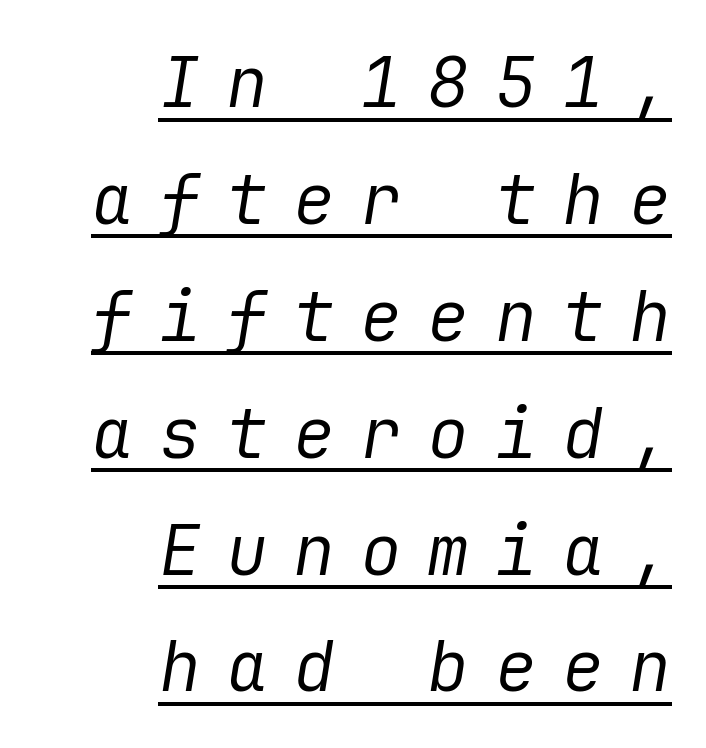
The image shows 70 px regular-weight type, italic (leaning right); set right-aligned, normal line spacing (1.67x), unusually wide letter spacing (+0.36 em), underlined; low stroke contrast and a medium x-height.
